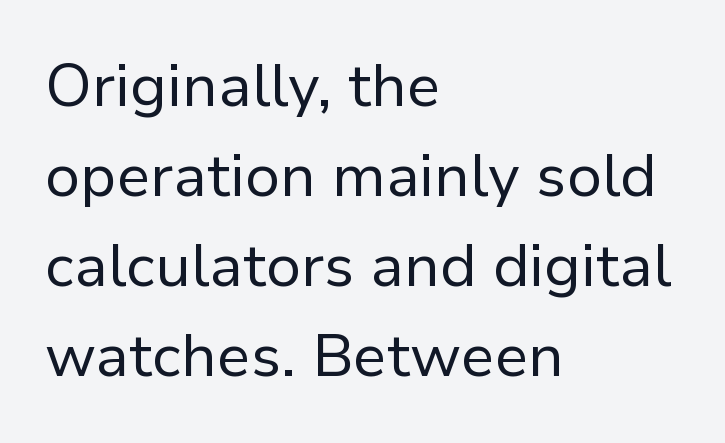
Q: Is the text bold? A: No.
Q: Is the text italic (slanted)? A: No, it is upright.
Q: Is the typeface a serif or a sans-serif typeface? A: Sans-serif.
Q: Is the text underlined? A: No.
Q: How is the paragraph aligned? A: Left-aligned.
Q: Is the spacing between letters normal or unusually wide? A: Normal.
Q: Is the spacing between lines tight, normal or loose? A: Normal.
Q: Width (condensed, normal, or wide)? A: Normal.
Q: Stroke contrast? A: Low.
Q: x-height? A: Medium.
Q: Monospaced? A: No.
